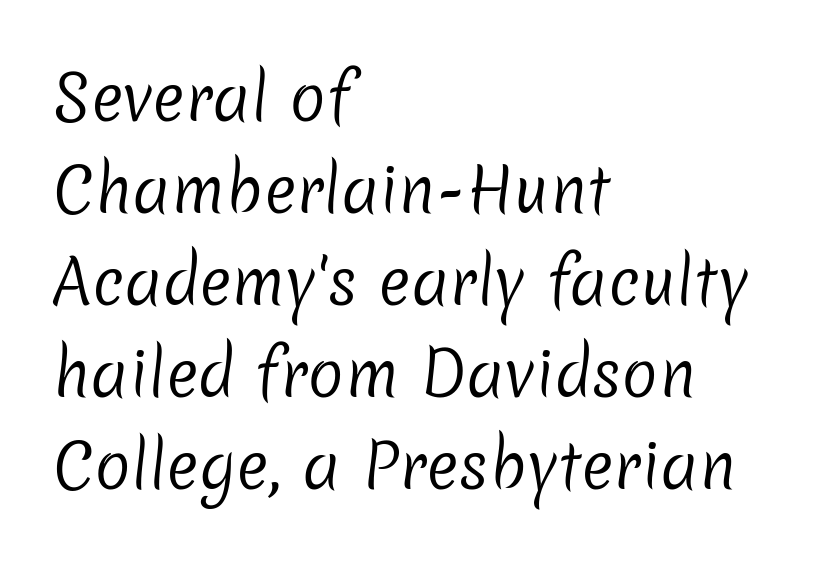
Q: Is the text bold? A: No.
Q: Is the typeface a serif or a sans-serif typeface? A: Sans-serif.
Q: Is the text underlined? A: No.
Q: How is the paragraph aligned? A: Left-aligned.
Q: Is the spacing between letters normal or unusually wide? A: Normal.
Q: Is the spacing between lines tight, normal or loose? A: Normal.
Q: Width (condensed, normal, or wide)? A: Normal.
Q: Stroke contrast? A: Low.
Q: x-height? A: Medium.
Q: Monospaced? A: No.
